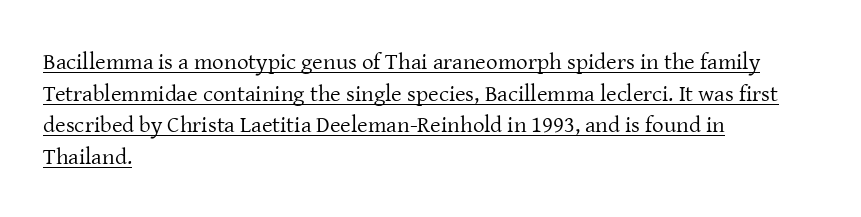
{"italic": "no", "bold": "no", "underline": "yes", "align": "left", "line_spacing": "normal", "line_spacing_ratio": 1.38, "letter_spacing": "normal", "letter_spacing_em": 0.0, "glyph_px": 23}
